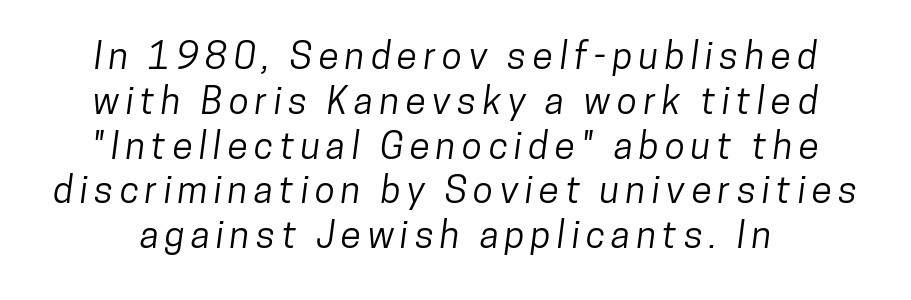
Descenders are the only things crossing below the line. The characters display no serif detailing; their extremities are plain. You could not count columns in this text — the font is proportionally spaced.
